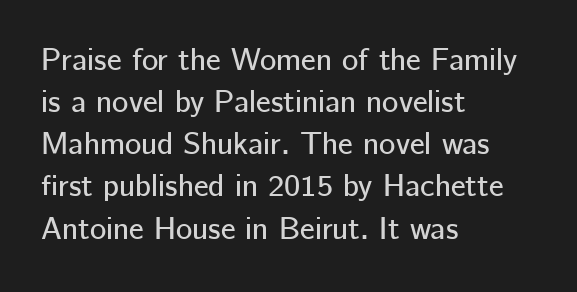
Tracking value appears to be zero — textbook default spacing. Honestly, there is no underline to notice here at all. Do the characters align in a grid? No, the font is proportional. All the whitespace from short lines collects on the right.
